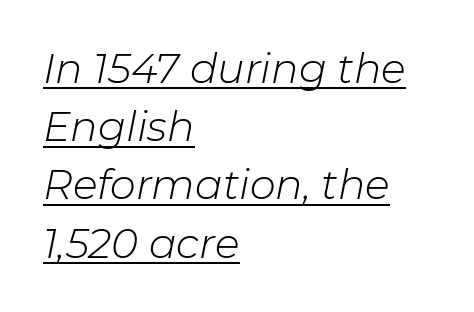
{"italic": "yes", "lean": "right", "slant_degrees": 11, "bold": "no", "weight": "light", "width": "normal", "stroke_contrast": "low", "x_height": "medium", "monospaced": "no", "underline": "yes", "align": "left", "line_spacing": "normal", "line_spacing_ratio": 1.42, "letter_spacing": "normal", "letter_spacing_em": 0.0, "glyph_px": 41}
